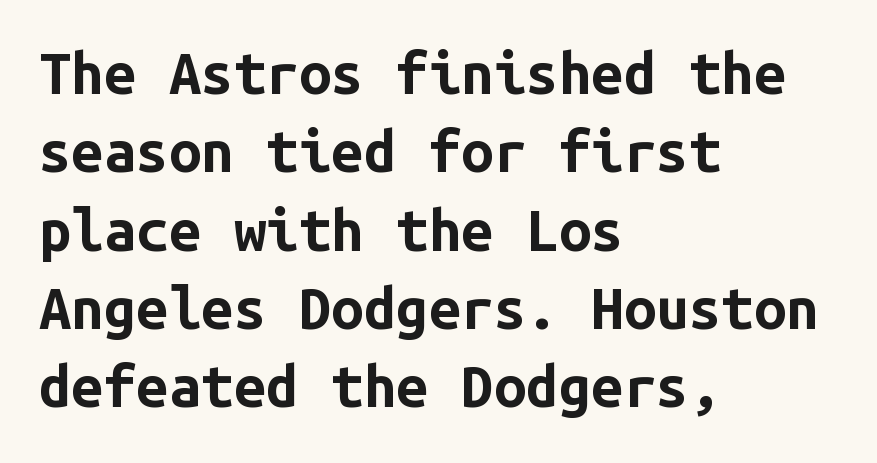
The image shows 58 px bold sans-serif type, upright, monospaced; set left-aligned, normal line spacing (1.35x), normal letter spacing, not underlined; low stroke contrast and a medium x-height.
